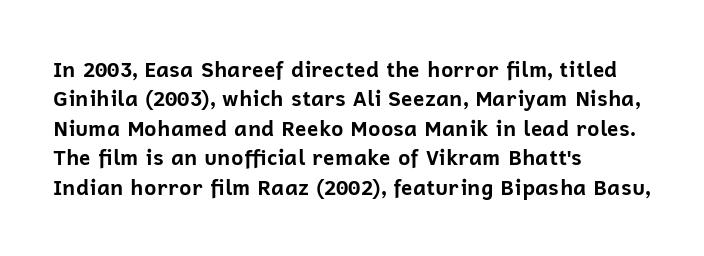
The image shows 21 px bold type, upright; set left-aligned, normal line spacing (1.4x), normal letter spacing, not underlined.
